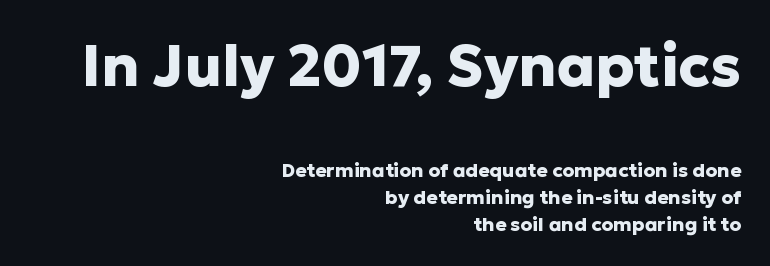
The image shows 58 px heavy sans-serif type, upright; set right-aligned, normal line spacing (1.42x), normal letter spacing, not underlined; the first (top) block is 3.05x larger; low stroke contrast and a medium x-height.
